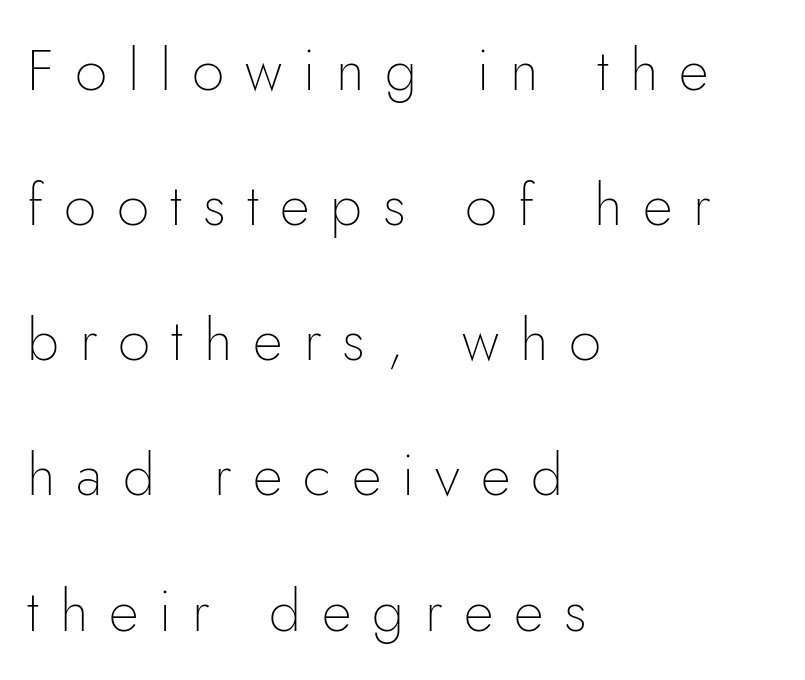
Q: Is the text bold? A: No.
Q: Is the text italic (slanted)? A: No, it is upright.
Q: Is the typeface a serif or a sans-serif typeface? A: Sans-serif.
Q: Is the text underlined? A: No.
Q: How is the paragraph aligned? A: Left-aligned.
Q: Is the spacing between letters normal or unusually wide? A: Unusually wide.
Q: Is the spacing between lines tight, normal or loose? A: Loose.
Q: Width (condensed, normal, or wide)? A: Normal.
Q: Stroke contrast? A: Low.
Q: x-height? A: Small.
Q: Monospaced? A: No.
